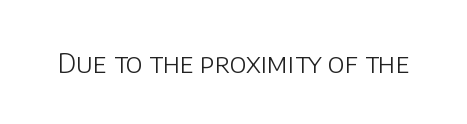
Q: Is the text bold? A: No.
Q: Is the text italic (slanted)? A: No, it is upright.
Q: Is the text underlined? A: No.
Q: Is the spacing between letters normal or unusually wide? A: Normal.
